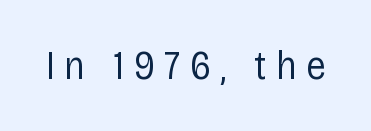
Q: Is the text bold? A: No.
Q: Is the text italic (slanted)? A: No, it is upright.
Q: Is the typeface a serif or a sans-serif typeface? A: Sans-serif.
Q: Is the text underlined? A: No.
Q: Is the spacing between letters normal or unusually wide? A: Unusually wide.
Q: Width (condensed, normal, or wide)? A: Condensed.
Q: Stroke contrast? A: Low.
Q: x-height? A: Large.
Q: Monospaced? A: No.
